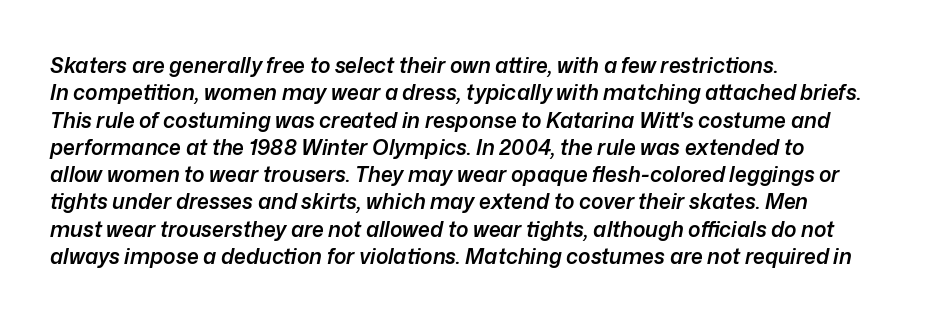
{"italic": "yes", "lean": "right", "slant_degrees": 12, "bold": "semi", "underline": "no", "align": "left", "line_spacing": "normal", "line_spacing_ratio": 1.3, "letter_spacing": "normal", "letter_spacing_em": 0.0, "glyph_px": 21}
